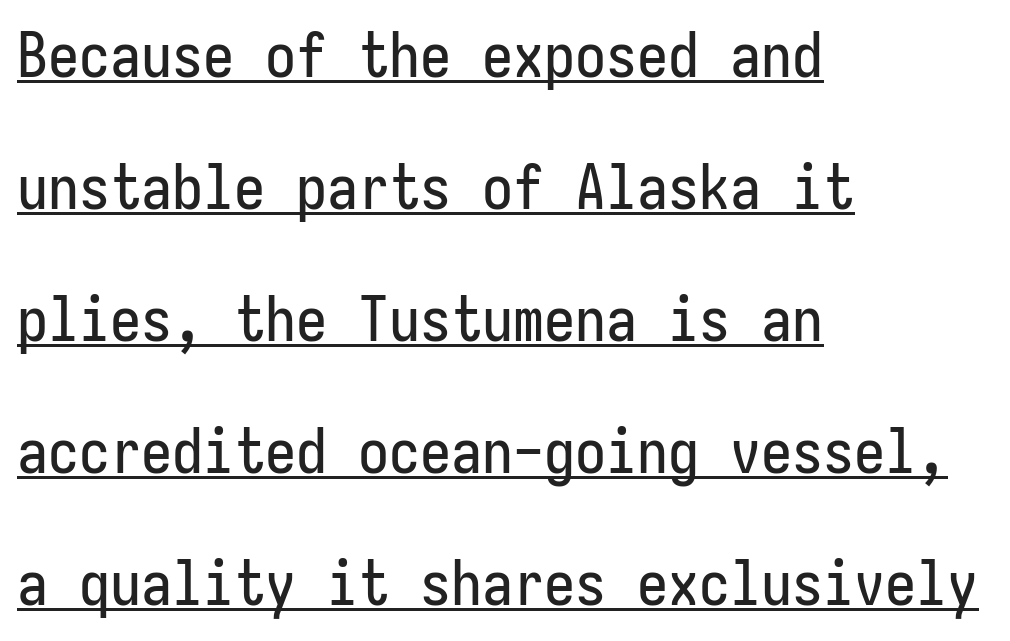
Q: Is the text italic (slanted)? A: No, it is upright.
Q: Is the typeface a serif or a sans-serif typeface? A: Sans-serif.
Q: Is the text underlined? A: Yes.
Q: How is the paragraph aligned? A: Left-aligned.
Q: Is the spacing between letters normal or unusually wide? A: Normal.
Q: Is the spacing between lines tight, normal or loose? A: Loose.
Q: Width (condensed, normal, or wide)? A: Condensed.
Q: Stroke contrast? A: Low.
Q: x-height? A: Medium.
